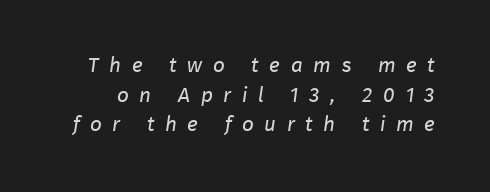
Q: Is the text bold? A: No.
Q: Is the text underlined? A: No.
Q: Is the spacing between letters normal or unusually wide? A: Unusually wide.
Q: Is the spacing between lines tight, normal or loose? A: Normal.
